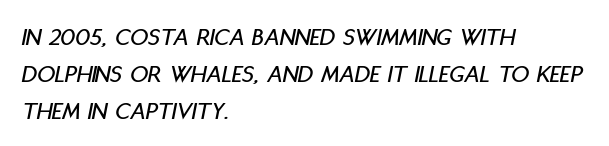
The image shows 25 px text type, italic (leaning right); set left-aligned, normal line spacing (1.48x), normal letter spacing, not underlined.
